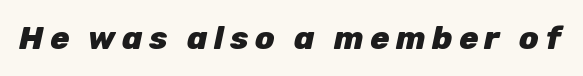
The image shows 32 px heavy type, italic (leaning right); set unusually wide letter spacing (+0.2 em), not underlined; low stroke contrast and a medium x-height.
